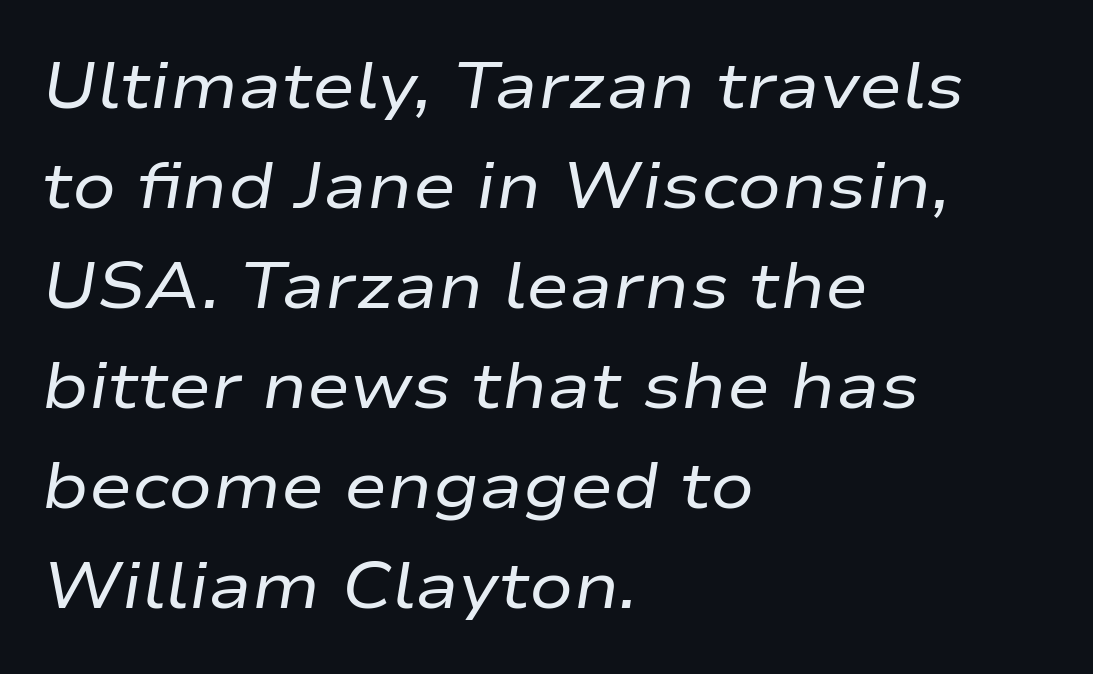
These lines sit exactly where default settings would place them. Is this a heavy cut? Hardly; it is regular or lighter. Glance below the letters and you will spot only blank space. All the whitespace from short lines collects on the right. Spacing verdict: proportional, widths tailored to each character.
